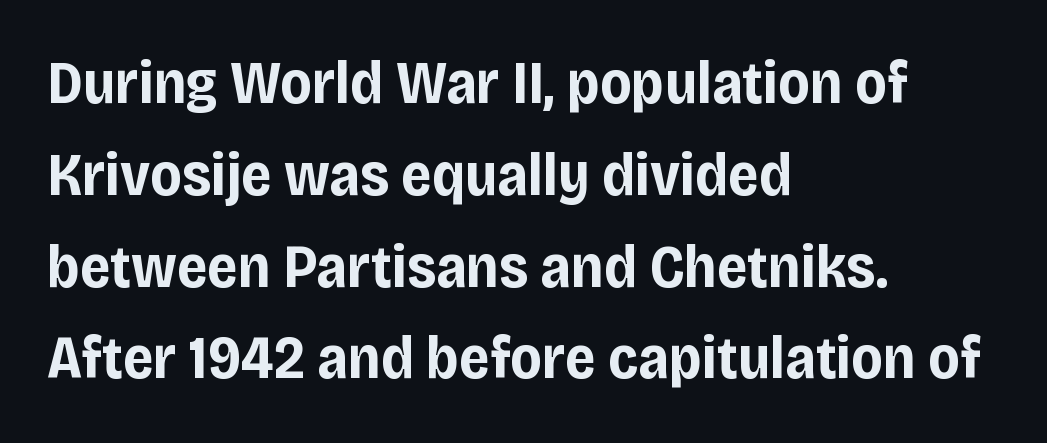
{"serif": "no", "italic": "no", "bold": "yes", "weight": "bold", "width": "normal", "stroke_contrast": "low", "x_height": "large", "monospaced": "no", "underline": "no", "align": "left", "line_spacing": "normal", "line_spacing_ratio": 1.53, "letter_spacing": "normal", "letter_spacing_em": 0.0, "glyph_px": 60}
